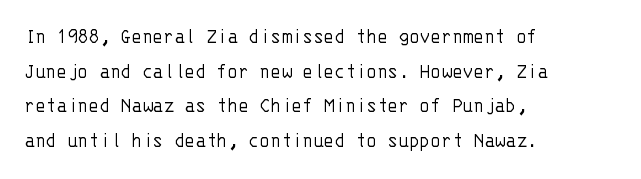
Which margin do the lines hug? The left one — the right edge is uneven. This is roman type, the default non-slanted kind. Summary of vertical rhythm: regular, with standard interline spacing. These glyphs show unthickened strokes, regular width or finer. The rendering keeps characters at their native spacing. The gap between lines stays unmarked.
